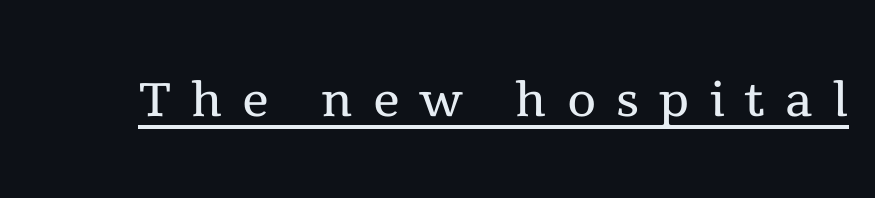
The image shows 67 px regular-weight serif type, upright; set unusually wide letter spacing (+0.3 em), underlined; a medium x-height.
